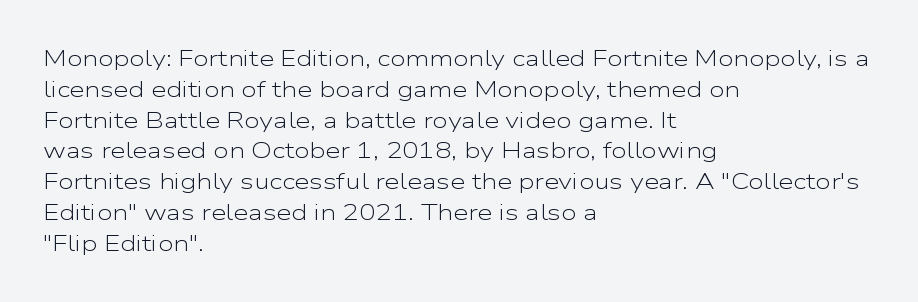
The image shows 22 px text type, upright; set left-aligned, normal line spacing (1.4x), normal letter spacing, not underlined.
